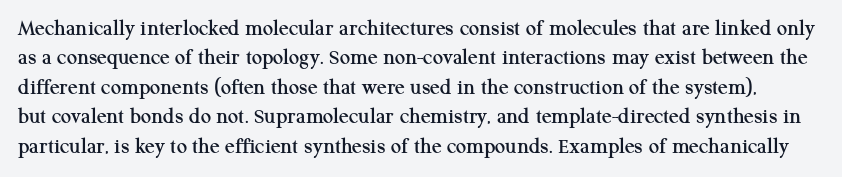
Q: Is the text italic (slanted)? A: No, it is upright.
Q: Is the text underlined? A: No.
Q: Is the spacing between letters normal or unusually wide? A: Normal.
Q: Is the spacing between lines tight, normal or loose? A: Normal.
